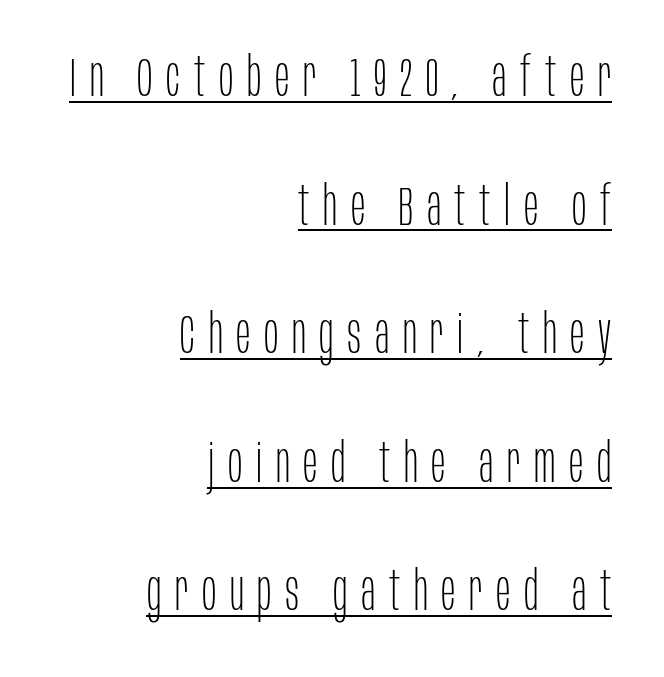
Check the space under the baseline: a stroke is drawn there. Compared with typical paragraphs, the rows here are farther apart. The tracking reads as deliberately expanded to a designer's eye. Is this a fixed-width face? No — the glyphs have proportional, varying widths. These lines are composed in type without serifs. All the whitespace from short lines collects on the left.
